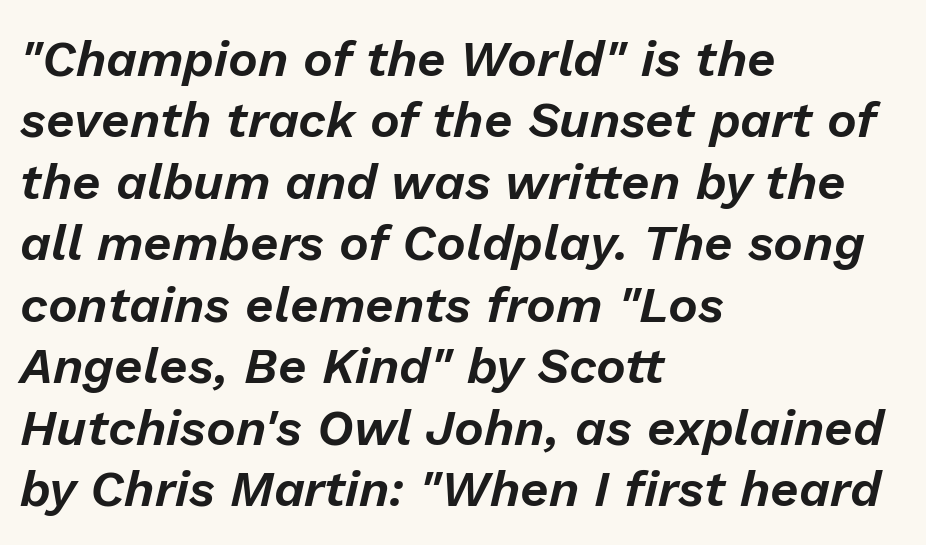
{"italic": "yes", "lean": "right", "slant_degrees": 13, "width": "normal", "stroke_contrast": "low", "x_height": "medium", "monospaced": "no", "underline": "no", "align": "left", "line_spacing_ratio": 1.23, "letter_spacing": "normal", "letter_spacing_em": 0.0, "glyph_px": 50}
